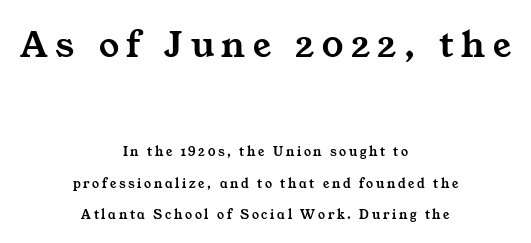
The image shows 40 px wide serif type; set centered, loose line spacing (2.27x), not underlined; the first (top) block is 2.86x larger; medium stroke contrast and a medium x-height.
